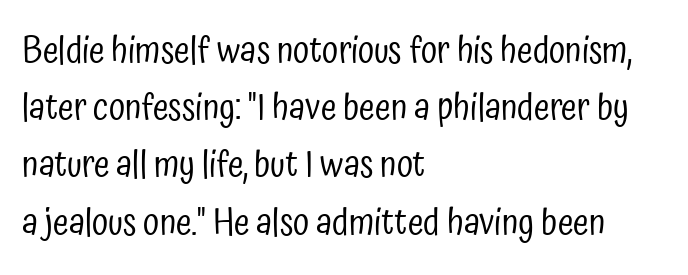
The image shows 36 px regular-weight, condensed sans-serif type, upright; set left-aligned, normal line spacing (1.59x), normal letter spacing, not underlined; low stroke contrast and a medium x-height.
